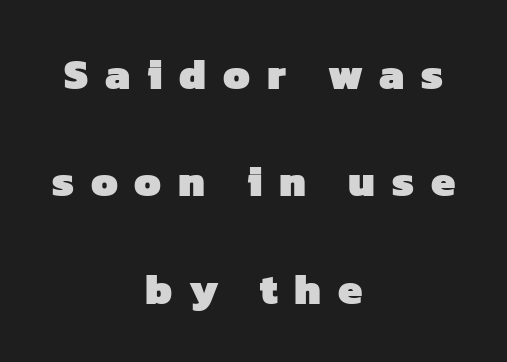
The font is running at its bold setting. The face used here is proportionally spaced, like ordinary book or web type. The letters are spread apart with noticeably loose tracking. A great deal of white space separates one row of letters from the next. The compositor balanced each line on the midline. A bare baseline throughout the passage.
